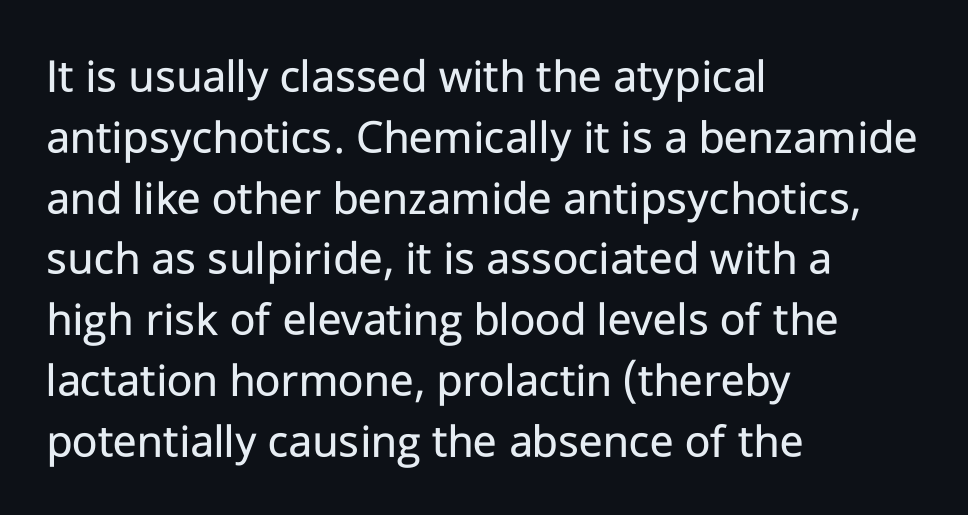
Character widths vary here, with narrow letters taking less room than wide ones. The type family on display is of the sans-serif kind. Each stroke keeps to a modest, everyday thickness or less. Visually the block forms a straight wall on the left and a jagged coastline on the right.
